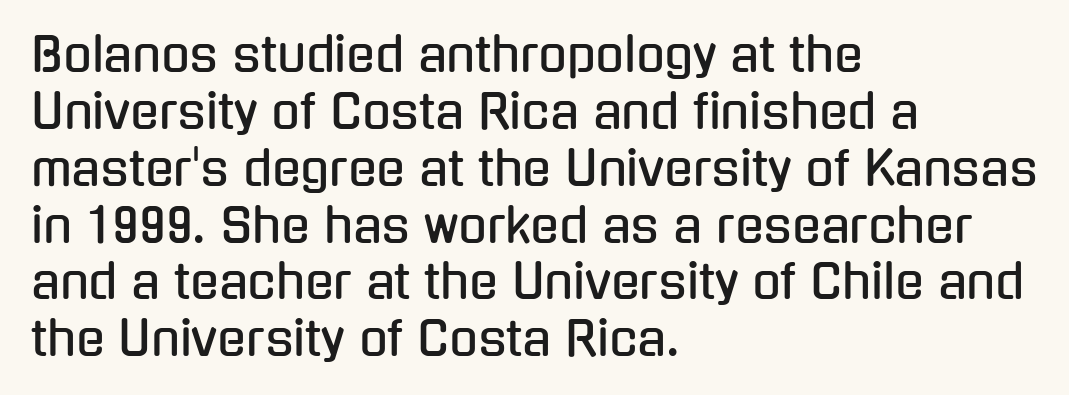
The image shows 47 px condensed sans-serif type, upright; set left-aligned, line spacing 1.21x, normal letter spacing, not underlined; low stroke contrast and a medium x-height.
